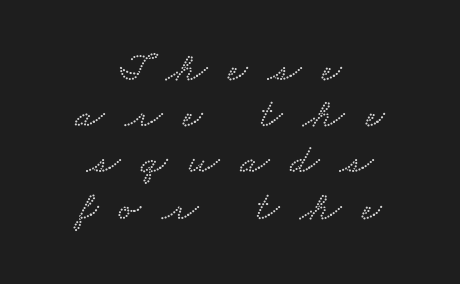
{"width": "wide", "stroke_contrast": "low", "x_height": "small", "monospaced": "no", "underline": "no", "align": "center", "line_spacing": "tight", "line_spacing_ratio": 1.1, "letter_spacing": "wide", "letter_spacing_em": 0.5, "glyph_px": 42}
